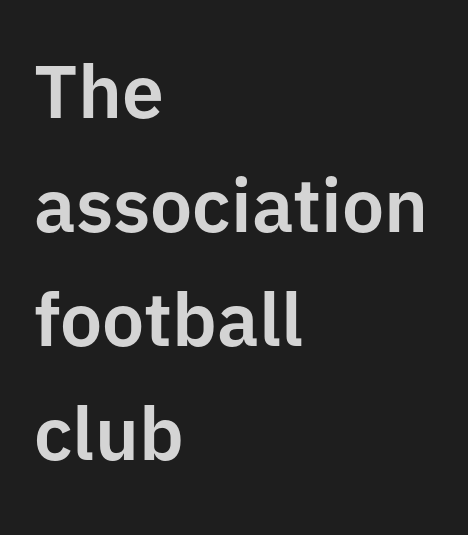
The space beneath each line is pristine and unruled. You could not count columns in this text — the font is proportionally spaced. Left-aligned paragraph, ragged on the right. Italic: no, the glyphs are upright roman. Regular leading. The passage shown is typeset with a sans-serif family.
